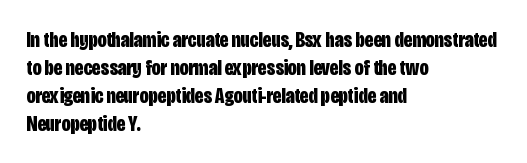
Q: Is the text bold? A: Yes.
Q: Is the text italic (slanted)? A: No, it is upright.
Q: Is the text underlined? A: No.
Q: How is the paragraph aligned? A: Left-aligned.
Q: Is the spacing between letters normal or unusually wide? A: Normal.
Q: Is the spacing between lines tight, normal or loose? A: Normal.
